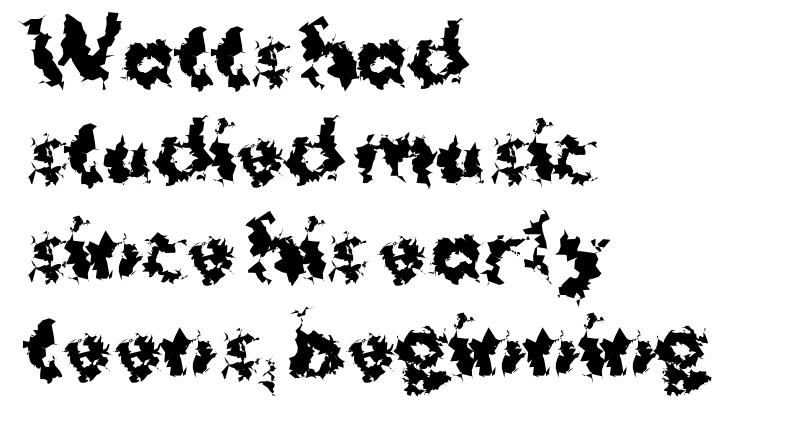
{"serif": "no", "italic": "no", "bold": "yes", "weight": "bold", "width": "normal", "stroke_contrast": "medium", "x_height": "medium", "monospaced": "no", "underline": "no", "align": "left", "line_spacing": "normal", "line_spacing_ratio": 1.25, "letter_spacing": "normal", "letter_spacing_em": 0.0, "glyph_px": 78}
